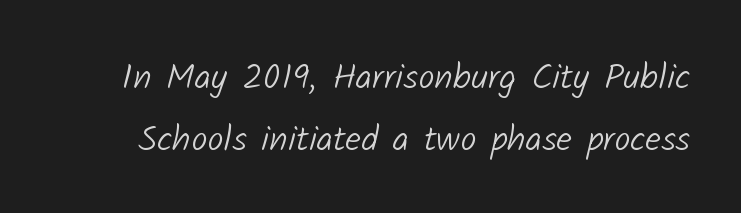
{"serif": "no", "bold": "no", "weight": "light", "width": "normal", "stroke_contrast": "low", "x_height": "medium", "monospaced": "no", "underline": "no", "line_spacing_ratio": 1.72, "letter_spacing": "normal", "letter_spacing_em": 0.0, "glyph_px": 36}
